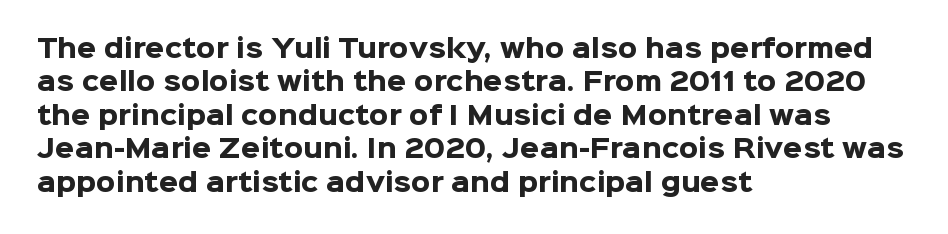
The image shows 25 px bold type, upright; set left-aligned, normal line spacing (1.34x), normal letter spacing, not underlined.
